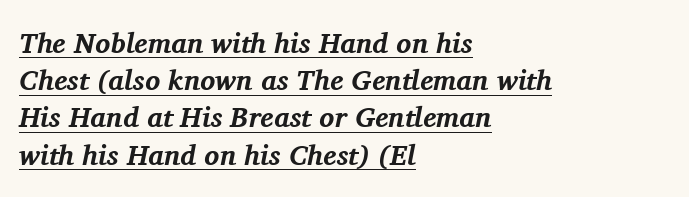
The image shows 28 px bold serif type, italic (leaning right); set left-aligned, normal line spacing (1.33x), normal letter spacing, underlined; medium stroke contrast and a medium x-height.
